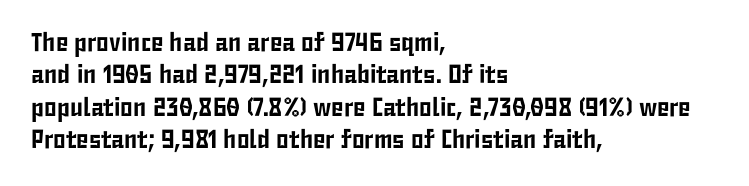
The image shows 26 px text type, upright; set left-aligned, normal line spacing (1.25x), normal letter spacing, not underlined.
